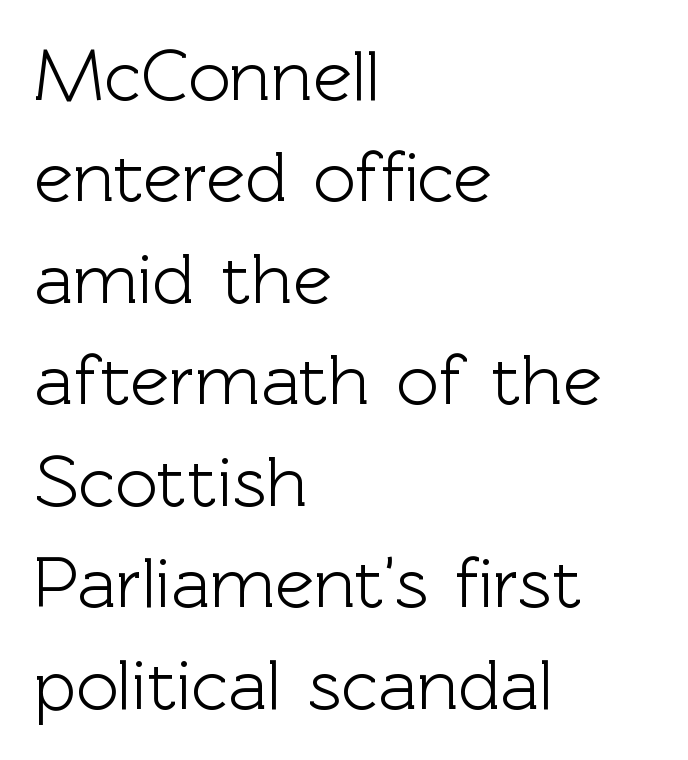
{"serif": "no", "italic": "no", "width": "normal", "x_height": "medium", "monospaced": "no", "underline": "no", "align": "left", "line_spacing": "normal", "line_spacing_ratio": 1.39, "letter_spacing": "normal", "letter_spacing_em": 0.0, "glyph_px": 73}
